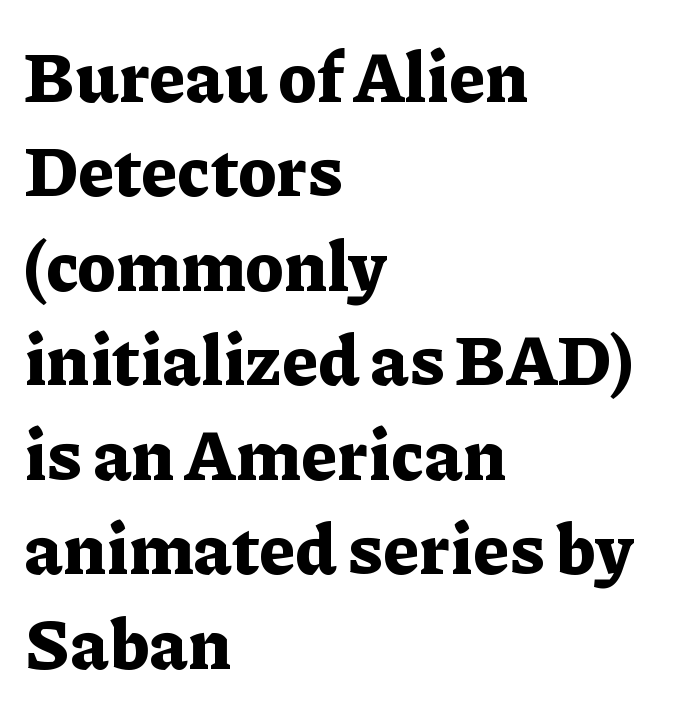
{"serif": "yes", "italic": "no", "bold": "yes", "weight": "bold", "width": "normal", "stroke_contrast": "low", "x_height": "medium", "monospaced": "no", "underline": "no", "align": "left", "line_spacing": "normal", "line_spacing_ratio": 1.35, "letter_spacing": "normal", "letter_spacing_em": 0.0, "glyph_px": 70}
